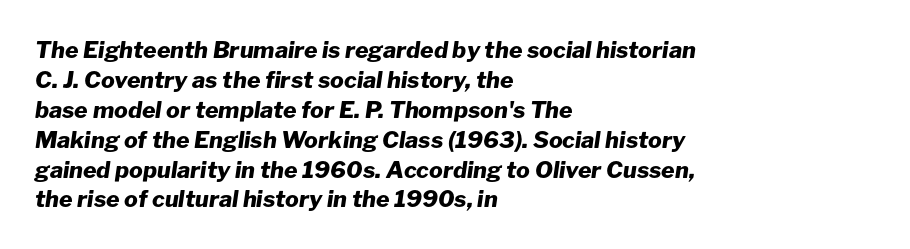
Q: Is the text bold? A: Yes.
Q: Is the text italic (slanted)? A: Yes, it leans right by about 8 degrees.
Q: Is the text underlined? A: No.
Q: How is the paragraph aligned? A: Left-aligned.
Q: Is the spacing between letters normal or unusually wide? A: Normal.
Q: Is the spacing between lines tight, normal or loose? A: Normal.
